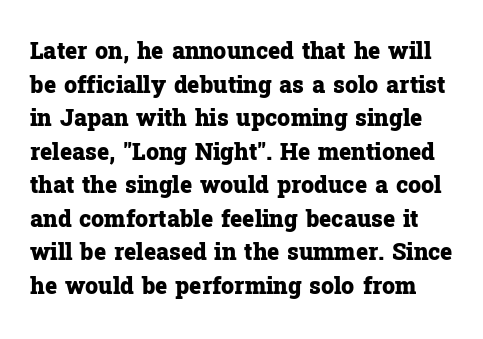
Q: Is the text bold? A: Yes.
Q: Is the text italic (slanted)? A: No, it is upright.
Q: Is the text underlined? A: No.
Q: Is the spacing between letters normal or unusually wide? A: Normal.
Q: Is the spacing between lines tight, normal or loose? A: Normal.
